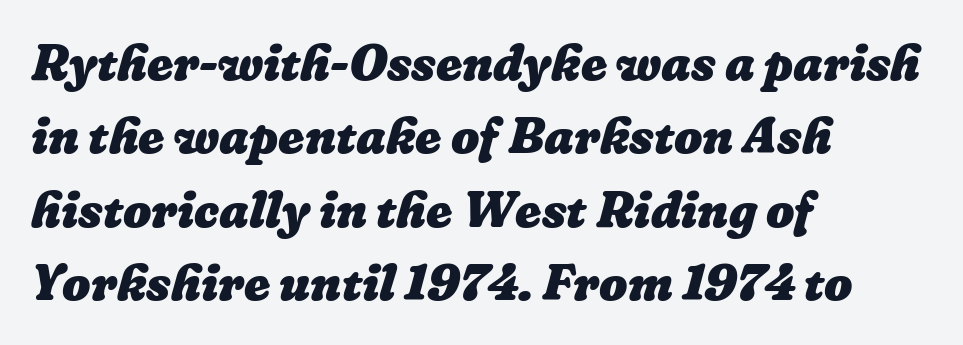
{"bold": "yes", "weight": "heavy", "width": "normal", "stroke_contrast": "low", "x_height": "medium", "monospaced": "no", "underline": "no", "align": "left", "line_spacing": "normal", "line_spacing_ratio": 1.47, "letter_spacing": "normal", "letter_spacing_em": 0.0, "glyph_px": 50}
